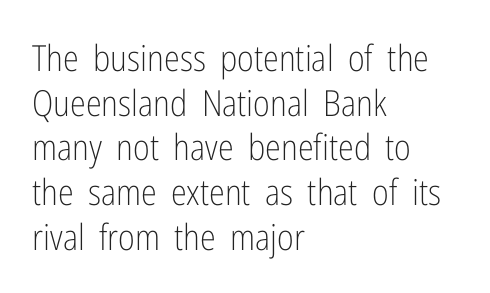
Q: Is the text bold? A: No.
Q: Is the text italic (slanted)? A: No, it is upright.
Q: Is the typeface a serif or a sans-serif typeface? A: Sans-serif.
Q: Is the text underlined? A: No.
Q: How is the paragraph aligned? A: Left-aligned.
Q: Is the spacing between letters normal or unusually wide? A: Normal.
Q: Width (condensed, normal, or wide)? A: Condensed.
Q: Stroke contrast? A: Low.
Q: x-height? A: Medium.
Q: Monospaced? A: No.
